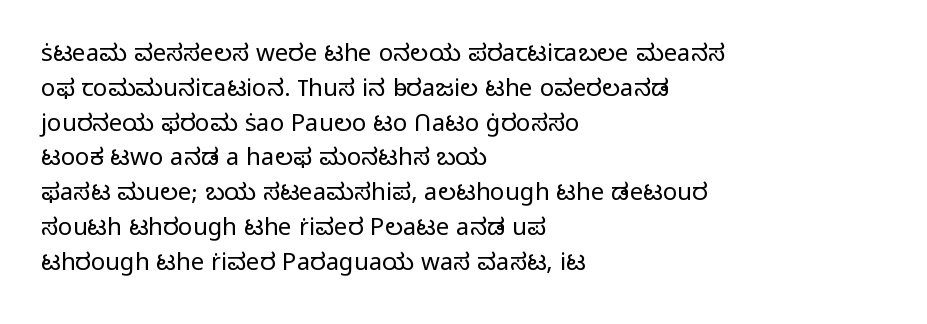
The image shows 24 px text type, upright; set left-aligned, normal line spacing (1.45x), normal letter spacing, not underlined.
